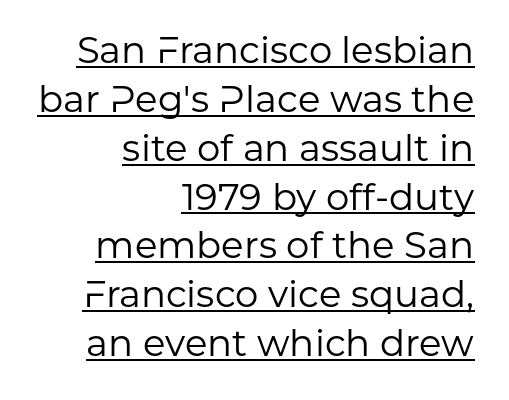
Q: Is the text bold? A: No.
Q: Is the text italic (slanted)? A: No, it is upright.
Q: Is the typeface a serif or a sans-serif typeface? A: Sans-serif.
Q: Is the text underlined? A: Yes.
Q: How is the paragraph aligned? A: Right-aligned.
Q: Is the spacing between letters normal or unusually wide? A: Normal.
Q: Is the spacing between lines tight, normal or loose? A: Normal.
Q: Width (condensed, normal, or wide)? A: Normal.
Q: Stroke contrast? A: Low.
Q: x-height? A: Medium.
Q: Monospaced? A: No.
